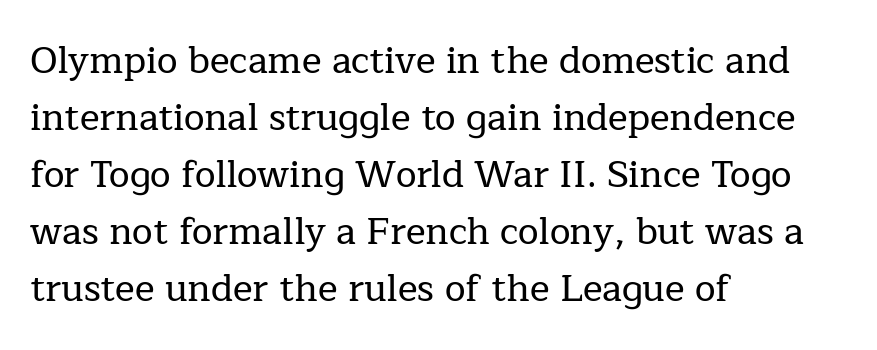
{"serif": "yes", "italic": "no", "width": "normal", "stroke_contrast": "low", "x_height": "medium", "monospaced": "no", "underline": "no", "align": "left", "line_spacing": "normal", "line_spacing_ratio": 1.54, "letter_spacing": "normal", "letter_spacing_em": 0.0, "glyph_px": 37}
